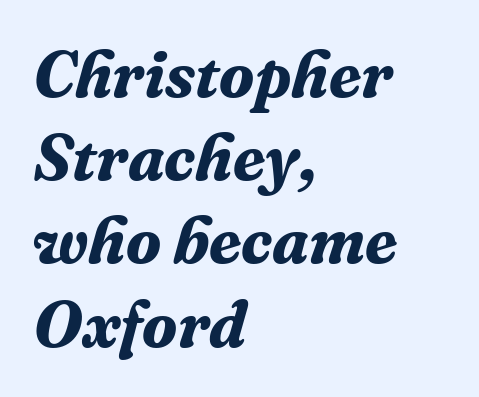
Q: Is the text bold? A: Yes.
Q: Is the text italic (slanted)? A: Yes, it leans right by about 16 degrees.
Q: Is the typeface a serif or a sans-serif typeface? A: Serif.
Q: Is the text underlined? A: No.
Q: How is the paragraph aligned? A: Left-aligned.
Q: Is the spacing between letters normal or unusually wide? A: Normal.
Q: Is the spacing between lines tight, normal or loose? A: Normal.
Q: Width (condensed, normal, or wide)? A: Normal.
Q: Stroke contrast? A: Medium.
Q: x-height? A: Medium.
Q: Monospaced? A: No.
